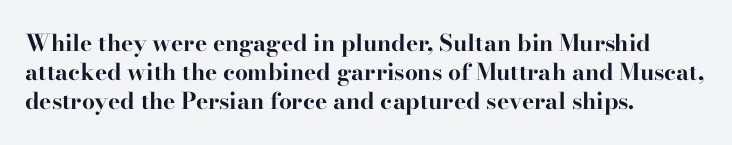
The image shows 23 px bold type, upright; set left-aligned, normal line spacing (1.27x), normal letter spacing, not underlined.
